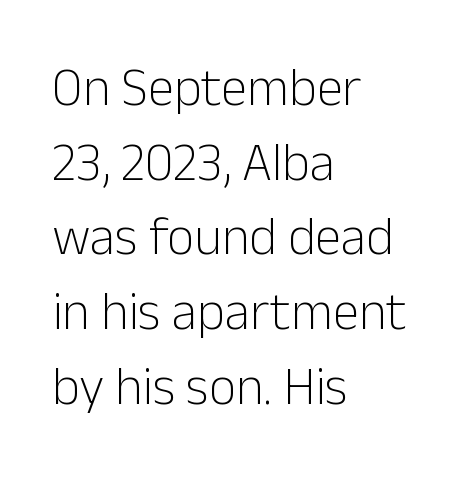
Type without underlining. Unlike a traditional serif, this face leaves its strokes unadorned. The specimen reads as upright at a glance. Stems and bowls with no extra thickness — not bold. Horizontal bands of white between lines are of average thickness. Typeset ragged right — the left edge is the straight one.
